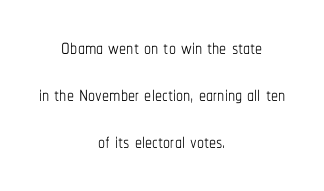
Weight: regular or lighter. The area under the type is left untouched. Each line is balanced around a shared central axis. In terms of posture, this sample is upright. A normal amount of white space separates one row of letters from the next. The rendering uses natural spacing where letterforms have individual widths.
